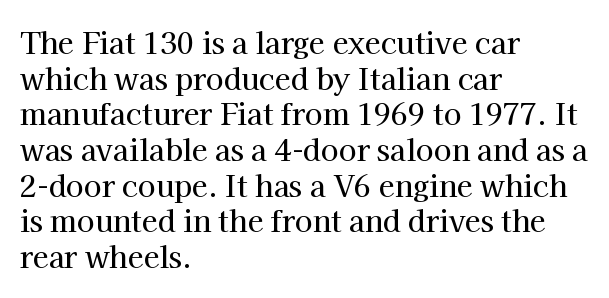
Q: Is the text italic (slanted)? A: No, it is upright.
Q: Is the typeface a serif or a sans-serif typeface? A: Serif.
Q: Is the text underlined? A: No.
Q: How is the paragraph aligned? A: Left-aligned.
Q: Is the spacing between letters normal or unusually wide? A: Normal.
Q: Width (condensed, normal, or wide)? A: Normal.
Q: Stroke contrast? A: High.
Q: x-height? A: Medium.
Q: Monospaced? A: No.
